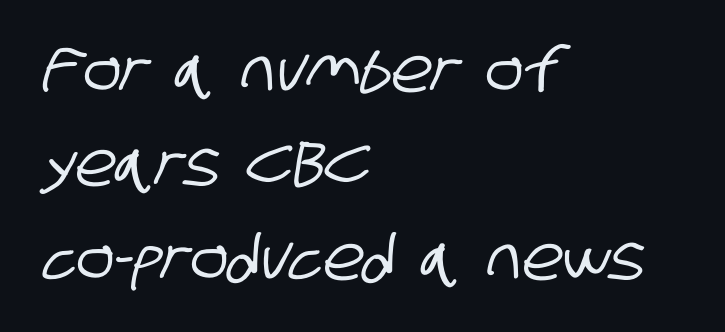
The image shows 62 px condensed sans-serif type; set left-aligned, normal line spacing (1.52x), normal letter spacing, not underlined; low stroke contrast and a large x-height.
